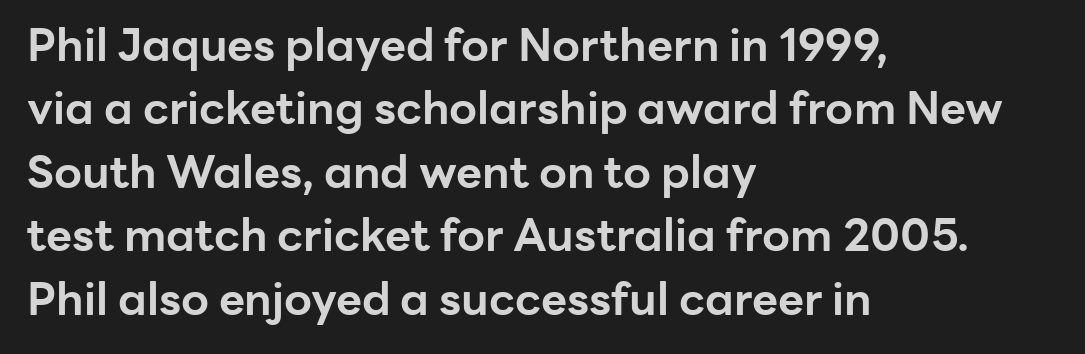
{"serif": "no", "italic": "no", "bold": "yes", "weight": "bold", "width": "normal", "stroke_contrast": "low", "x_height": "medium", "monospaced": "no", "underline": "no", "align": "left", "line_spacing": "normal", "line_spacing_ratio": 1.41, "letter_spacing": "normal", "letter_spacing_em": 0.0, "glyph_px": 45}
